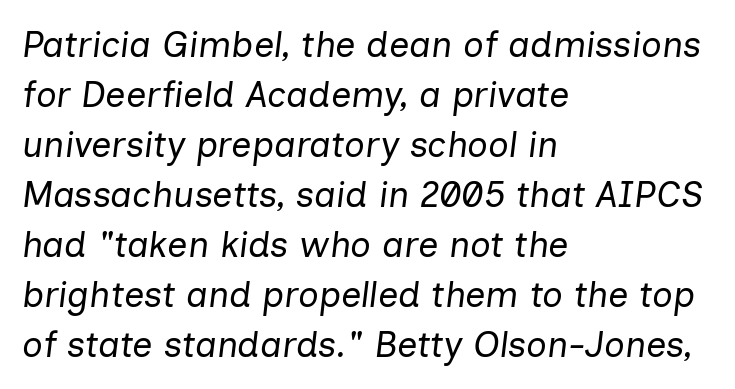
Q: Is the text bold? A: No.
Q: Is the text italic (slanted)? A: Yes, it leans right by about 7 degrees.
Q: Is the text underlined? A: No.
Q: How is the paragraph aligned? A: Left-aligned.
Q: Is the spacing between letters normal or unusually wide? A: Normal.
Q: Is the spacing between lines tight, normal or loose? A: Normal.
Q: Width (condensed, normal, or wide)? A: Normal.
Q: Stroke contrast? A: Low.
Q: x-height? A: Medium.
Q: Monospaced? A: No.
